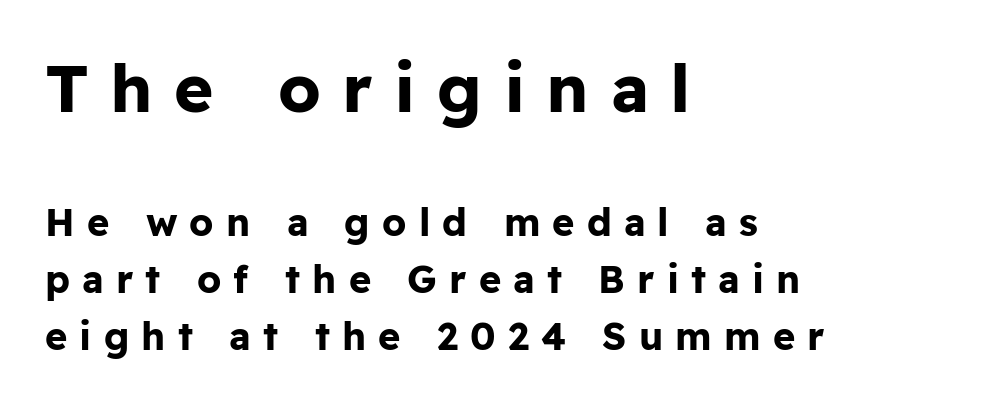
The image shows 67 px bold sans-serif type, upright; set left-aligned, normal line spacing (1.49x), unusually wide letter spacing (+0.32 em), not underlined; the first (top) block is 1.76x larger; low stroke contrast and a medium x-height.
